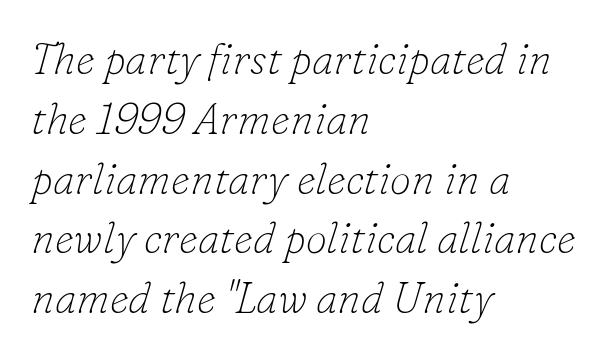
Proportional: the letters do not fall into vertical columns. Observe the lean: these are italic letterforms. Letters rest on an invisible, unmarked baseline. Students, note that the glyphs here touch the page at normal intervals.
